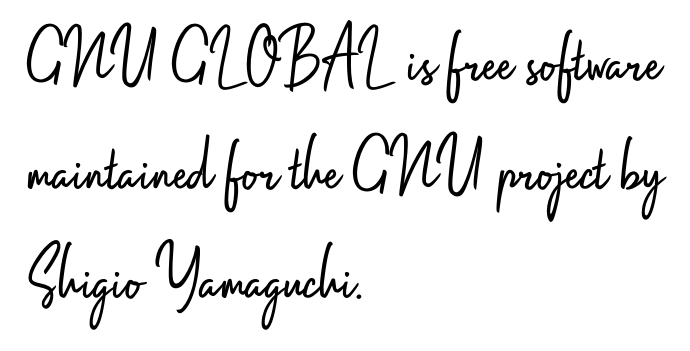
The image shows 79 px light, condensed sans-serif type; set left-aligned, normal line spacing (1.38x), normal letter spacing, not underlined; low stroke contrast and a small x-height.
